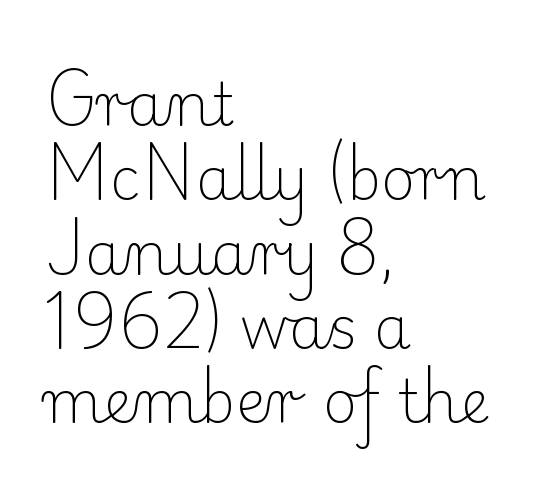
The image shows 59 px light serif type, upright; set left-aligned, normal line spacing (1.26x), normal letter spacing, not underlined; low stroke contrast and a small x-height.
